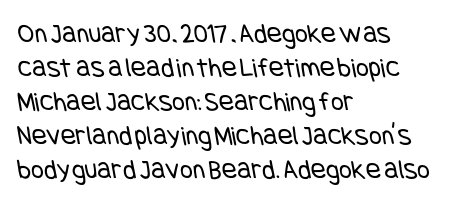
Q: Is the text bold? A: No.
Q: Is the typeface a serif or a sans-serif typeface? A: Sans-serif.
Q: Is the text underlined? A: No.
Q: How is the paragraph aligned? A: Left-aligned.
Q: Is the spacing between letters normal or unusually wide? A: Normal.
Q: Width (condensed, normal, or wide)? A: Condensed.
Q: Stroke contrast? A: Low.
Q: x-height? A: Large.
